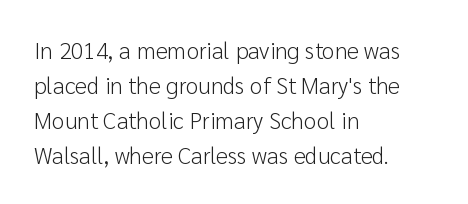
The image shows 23 px text type, upright; set left-aligned, normal line spacing (1.52x), normal letter spacing, not underlined.
